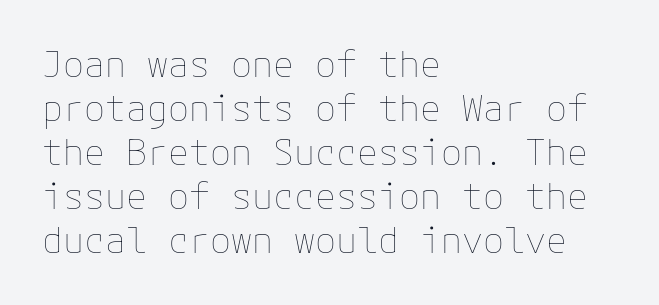
Q: Is the text bold? A: No.
Q: Is the text italic (slanted)? A: No, it is upright.
Q: Is the text underlined? A: No.
Q: How is the paragraph aligned? A: Left-aligned.
Q: Is the spacing between letters normal or unusually wide? A: Normal.
Q: Is the spacing between lines tight, normal or loose? A: Normal.
Q: Width (condensed, normal, or wide)? A: Normal.
Q: Stroke contrast? A: Low.
Q: x-height? A: Medium.
